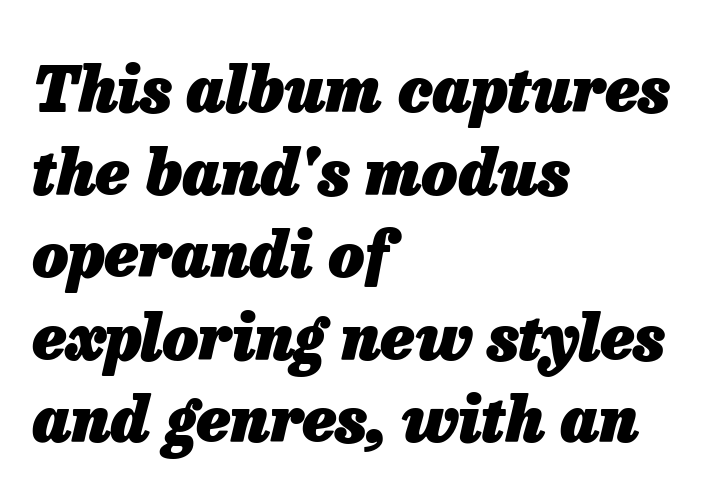
Italic? Definitely — the glyphs are oblique. If you measured baseline to baseline, you'd find a middling distance. Short note: letters normally spaced. Visually the block forms a straight wall on the left and a jagged coastline on the right. A dark, heavy texture on the line: the type is bold.
